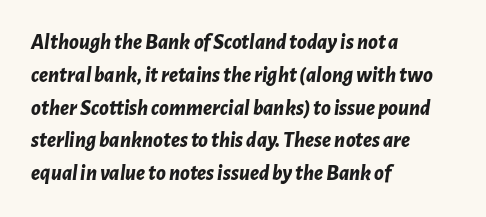
The image shows 22 px bold type, italic (leaning right); set left-aligned, normal line spacing (1.49x), normal letter spacing, not underlined.
